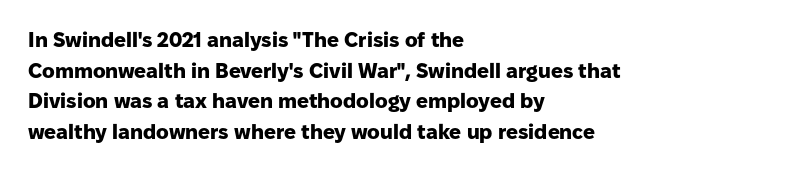
Q: Is the text bold? A: Yes.
Q: Is the text italic (slanted)? A: No, it is upright.
Q: Is the text underlined? A: No.
Q: How is the paragraph aligned? A: Left-aligned.
Q: Is the spacing between letters normal or unusually wide? A: Normal.
Q: Is the spacing between lines tight, normal or loose? A: Normal.
